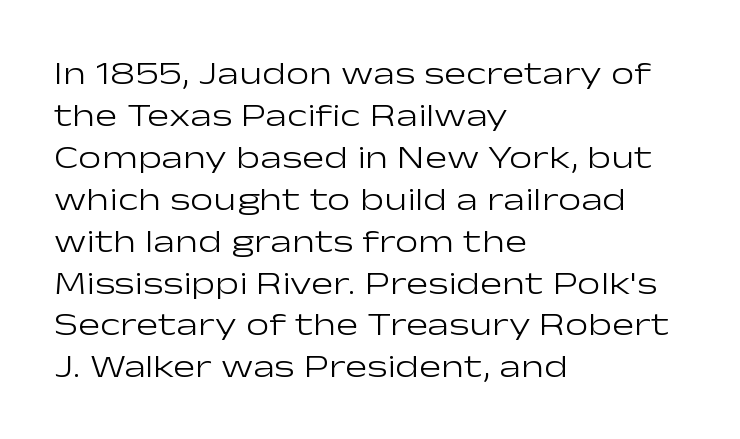
The characters are drawn with everyday or finer stroke widths. This block has exactly the height ordinary leading produces. The rag falls on the right side of this text block. Glance below the letters and you will spot only blank space. Looks like regular typesetting: each glyph gets only the width it needs.
